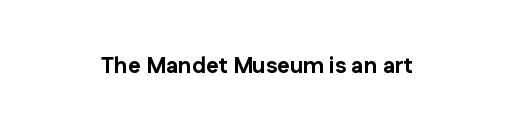
{"italic": "no", "bold": "yes", "underline": "no", "letter_spacing": "normal", "letter_spacing_em": 0.0, "glyph_px": 22}
